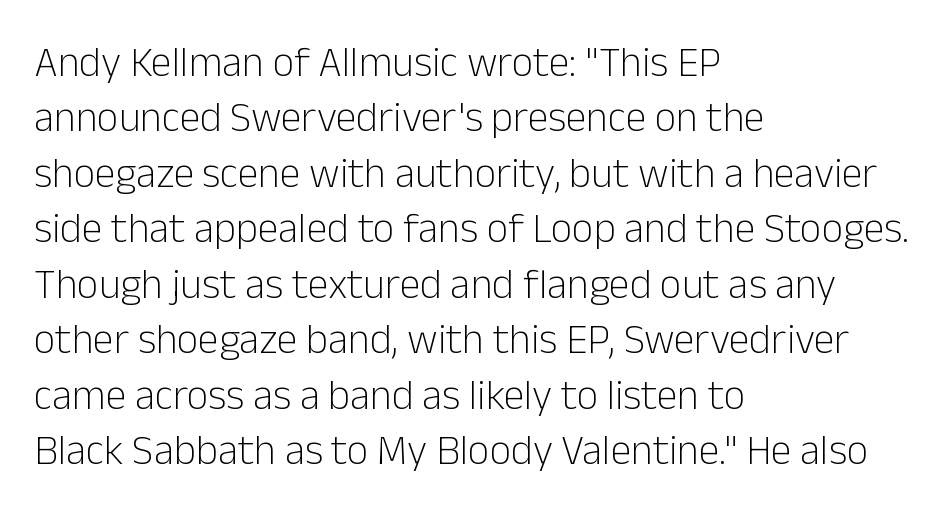
{"serif": "no", "italic": "no", "bold": "no", "weight": "light", "width": "normal", "stroke_contrast": "low", "x_height": "medium", "monospaced": "no", "underline": "no", "align": "left", "line_spacing": "normal", "line_spacing_ratio": 1.32, "letter_spacing": "normal", "letter_spacing_em": 0.0, "glyph_px": 42}
